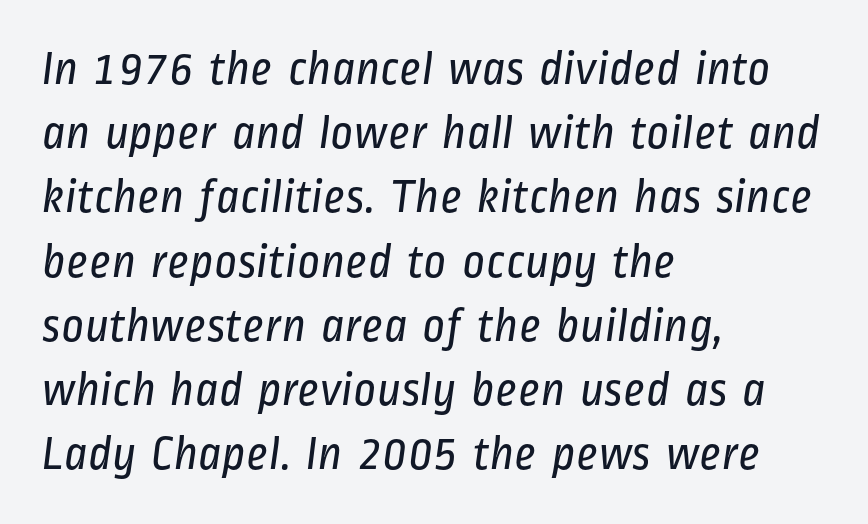
The image shows 49 px regular-weight, condensed sans-serif type; set left-aligned, normal line spacing (1.31x), normal letter spacing, not underlined; low stroke contrast and a medium x-height.
